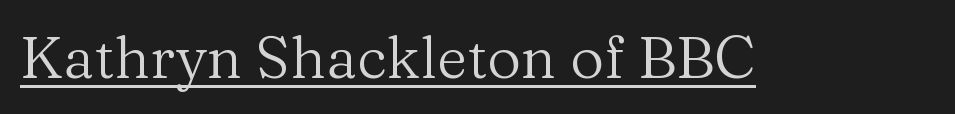
Think of a printed novel: that variable character pitch is what you see here. Students, observe the line beneath the letters — that is underlining. Stroke terminals: seriffed. Here the glyphs are tracked normally, forming tight word shapes.
